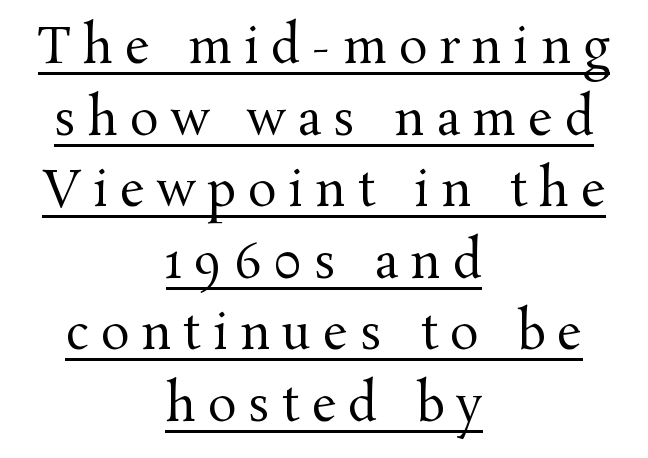
Q: Is the text bold? A: No.
Q: Is the text italic (slanted)? A: No, it is upright.
Q: Is the typeface a serif or a sans-serif typeface? A: Serif.
Q: Is the text underlined? A: Yes.
Q: How is the paragraph aligned? A: Centered.
Q: Is the spacing between letters normal or unusually wide? A: Unusually wide.
Q: Is the spacing between lines tight, normal or loose? A: Normal.
Q: Width (condensed, normal, or wide)? A: Normal.
Q: Stroke contrast? A: Medium.
Q: x-height? A: Medium.
Q: Monospaced? A: No.
